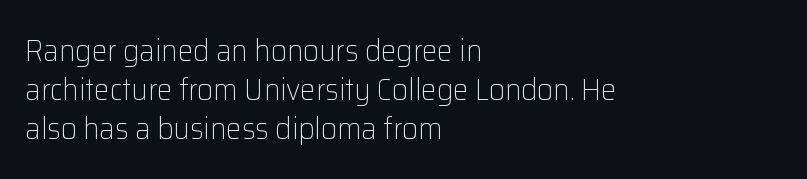
Q: Is the text bold? A: No.
Q: Is the text italic (slanted)? A: No, it is upright.
Q: Is the typeface a serif or a sans-serif typeface? A: Sans-serif.
Q: Is the text underlined? A: No.
Q: How is the paragraph aligned? A: Left-aligned.
Q: Is the spacing between letters normal or unusually wide? A: Normal.
Q: Is the spacing between lines tight, normal or loose? A: Normal.
Q: Width (condensed, normal, or wide)? A: Normal.
Q: Stroke contrast? A: Low.
Q: x-height? A: Medium.
Q: Monospaced? A: No.
